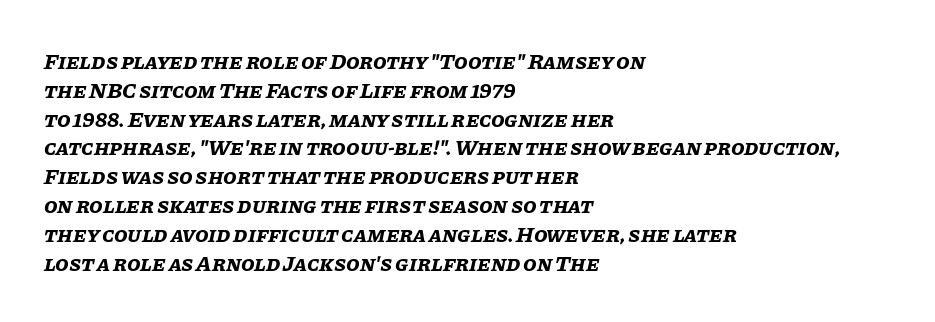
{"italic": "yes", "lean": "right", "slant_degrees": 11, "bold": "yes", "underline": "no", "align": "left", "line_spacing": "normal", "line_spacing_ratio": 1.31, "letter_spacing": "normal", "letter_spacing_em": 0.0, "glyph_px": 22}
